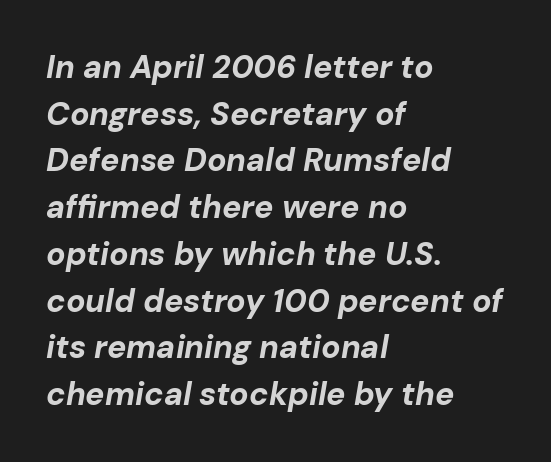
Q: Is the text bold? A: Yes.
Q: Is the text italic (slanted)? A: Yes, it leans right by about 10 degrees.
Q: Is the text underlined? A: No.
Q: How is the paragraph aligned? A: Left-aligned.
Q: Is the spacing between letters normal or unusually wide? A: Normal.
Q: Is the spacing between lines tight, normal or loose? A: Normal.
Q: Width (condensed, normal, or wide)? A: Normal.
Q: Stroke contrast? A: Low.
Q: x-height? A: Medium.
Q: Monospaced? A: No.
